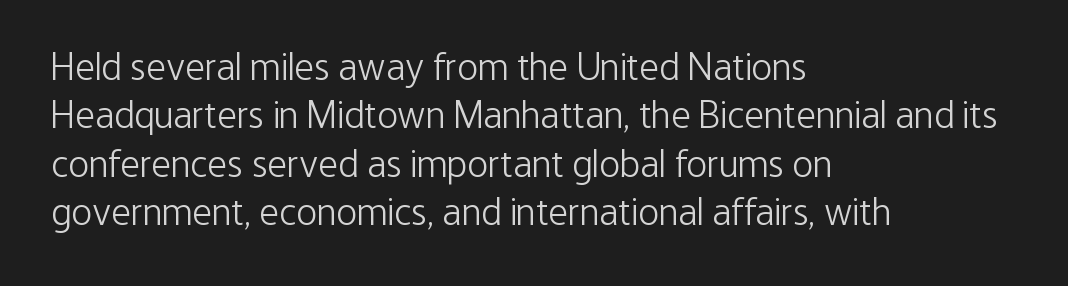
{"serif": "no", "italic": "no", "bold": "no", "weight": "light", "width": "condensed", "stroke_contrast": "low", "x_height": "medium", "monospaced": "no", "underline": "no", "align": "left", "line_spacing_ratio": 1.24, "letter_spacing": "normal", "letter_spacing_em": 0.0, "glyph_px": 39}
